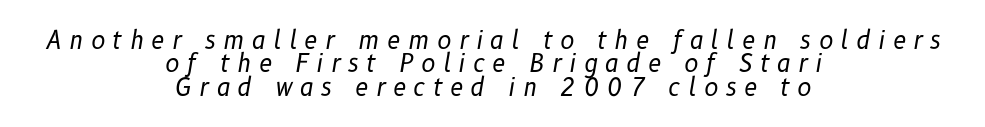
Heaviness? Minimal to ordinary, like unemphasized prose. Honestly, the rows look squashed on top of each other. The glyphs look as if they've been sheared to an angle. Words float on clear page, feet unadorned.
